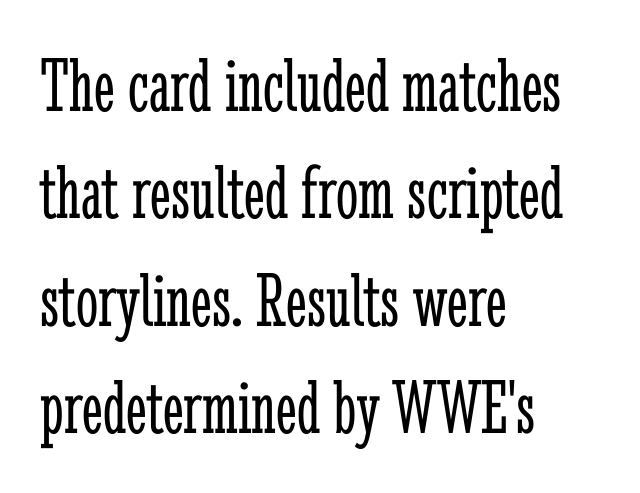
The letters look calm and open, with moderate or lighter stems. The foot of each line stays bare and open. The face used here is proportionally spaced, like ordinary book or web type. The typeface chosen for these lines features serifs. Honestly, the letter spacing is just normal — you wouldn't notice it. Visually the block forms a straight wall on the left and a jagged coastline on the right.
